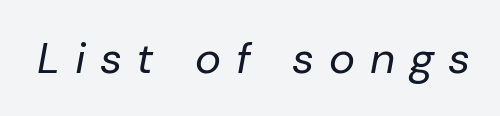
Q: Is the text bold? A: No.
Q: Is the text italic (slanted)? A: Yes, it leans right by about 10 degrees.
Q: Is the text underlined? A: No.
Q: Is the spacing between letters normal or unusually wide? A: Unusually wide.
Q: Width (condensed, normal, or wide)? A: Normal.
Q: Stroke contrast? A: Low.
Q: x-height? A: Medium.
Q: Monospaced? A: No.
